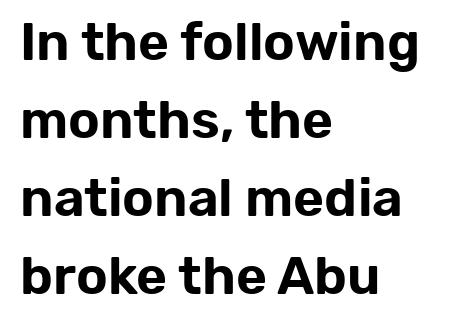
Default kerning and tracking; the words read as compact shapes. Here the designer chose a conventional face with non-uniform glyph widths. Notice how the stems are strictly vertical — no italics here. If you drew a ruler down the left edge, every line would touch it.
